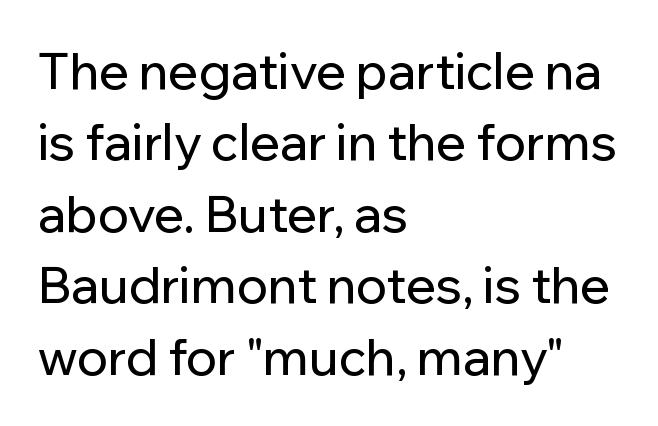
This is sans-serif lettering, the kind often seen on screens and signage. A student would call this left alignment; a typographer would say flush left, rag right. Between one letter and the next there's only the usual sliver of space. The letters advance in unequal steps, a hallmark of proportional type.
